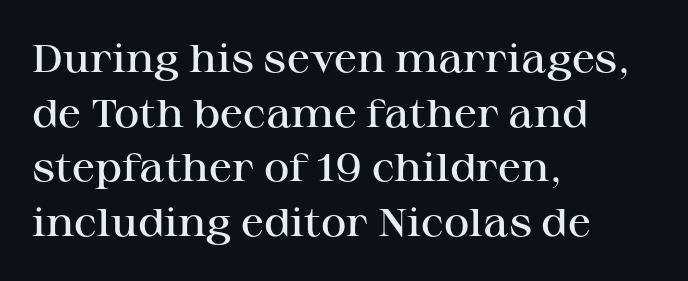
Q: Is the text bold? A: Semi-bold.
Q: Is the text italic (slanted)? A: No, it is upright.
Q: Is the typeface a serif or a sans-serif typeface? A: Serif.
Q: Is the text underlined? A: No.
Q: How is the paragraph aligned? A: Left-aligned.
Q: Is the spacing between letters normal or unusually wide? A: Normal.
Q: Is the spacing between lines tight, normal or loose? A: Normal.
Q: Width (condensed, normal, or wide)? A: Wide.
Q: Stroke contrast? A: High.
Q: x-height? A: Medium.
Q: Monospaced? A: No.
